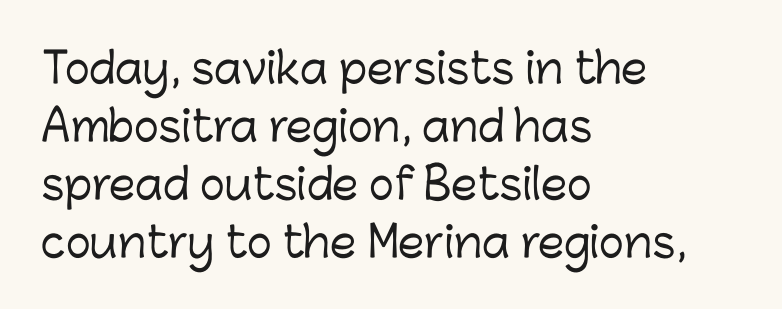
Q: Is the text italic (slanted)? A: No, it is upright.
Q: Is the typeface a serif or a sans-serif typeface? A: Sans-serif.
Q: Is the text underlined? A: No.
Q: How is the paragraph aligned? A: Left-aligned.
Q: Is the spacing between letters normal or unusually wide? A: Normal.
Q: Is the spacing between lines tight, normal or loose? A: Normal.
Q: Width (condensed, normal, or wide)? A: Normal.
Q: Stroke contrast? A: Low.
Q: x-height? A: Medium.
Q: Monospaced? A: No.
